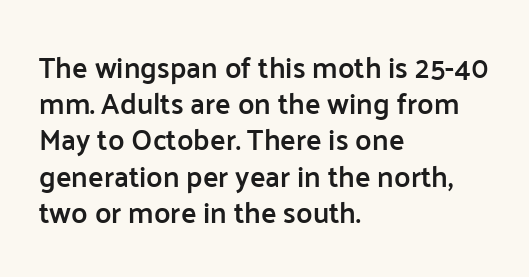
The image shows 29 px semibold sans-serif type, upright; set left-aligned, normal line spacing (1.25x), normal letter spacing, not underlined; low stroke contrast and a medium x-height.
